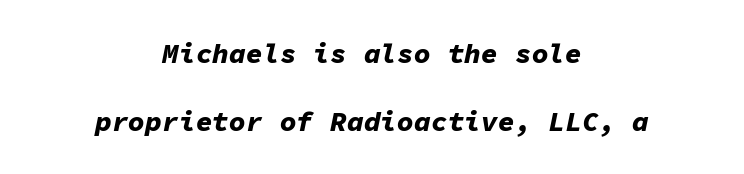
{"italic": "yes", "lean": "right", "slant_degrees": 11, "bold": "yes", "weight": "bold", "width": "normal", "stroke_contrast": "low", "x_height": "medium", "monospaced": "yes", "underline": "no", "align": "center", "line_spacing": "loose", "line_spacing_ratio": 2.42, "letter_spacing": "normal", "letter_spacing_em": 0.0, "glyph_px": 28}
